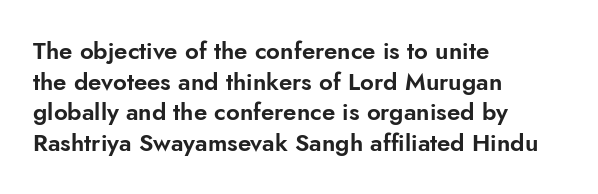
{"italic": "no", "underline": "no", "align": "left", "line_spacing": "normal", "line_spacing_ratio": 1.28, "letter_spacing": "normal", "letter_spacing_em": 0.0, "glyph_px": 24}
